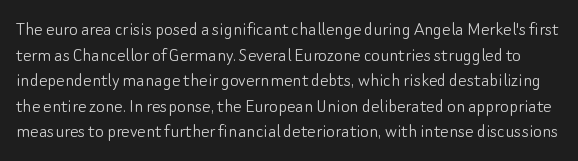
{"italic": "no", "bold": "no", "underline": "no", "line_spacing_ratio": 1.22, "letter_spacing": "normal", "letter_spacing_em": 0.0, "glyph_px": 21}
